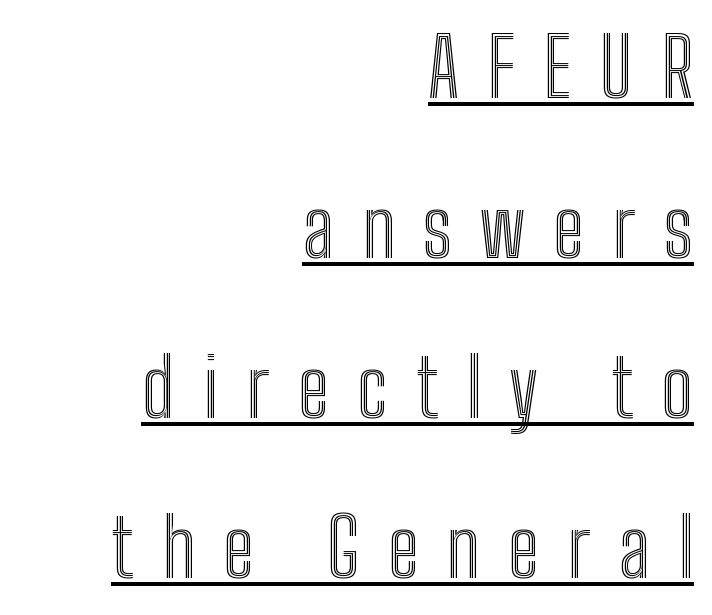
Q: Is the text italic (slanted)? A: No, it is upright.
Q: Is the text underlined? A: Yes.
Q: How is the paragraph aligned? A: Right-aligned.
Q: Is the spacing between letters normal or unusually wide? A: Unusually wide.
Q: Is the spacing between lines tight, normal or loose? A: Loose.
Q: Width (condensed, normal, or wide)? A: Condensed.
Q: x-height? A: Medium.
Q: Monospaced? A: No.
